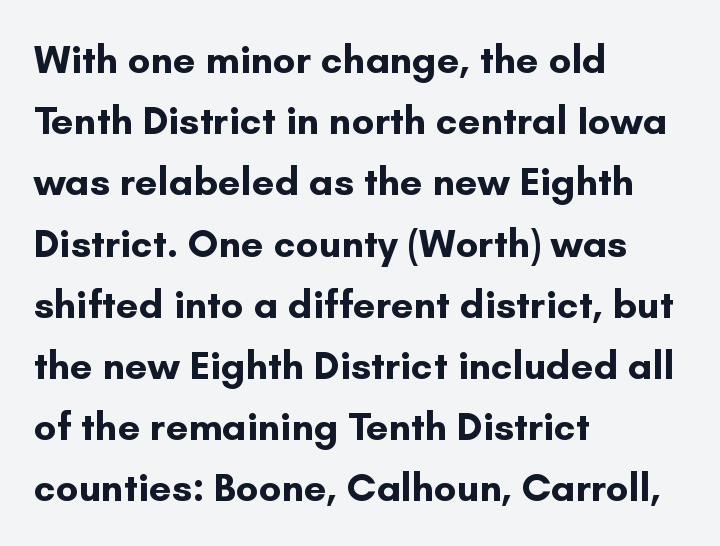
{"serif": "no", "italic": "no", "bold": "yes", "weight": "bold", "width": "normal", "stroke_contrast": "low", "x_height": "small", "monospaced": "no", "underline": "no", "align": "left", "line_spacing": "normal", "line_spacing_ratio": 1.53, "letter_spacing": "normal", "letter_spacing_em": 0.0, "glyph_px": 40}
